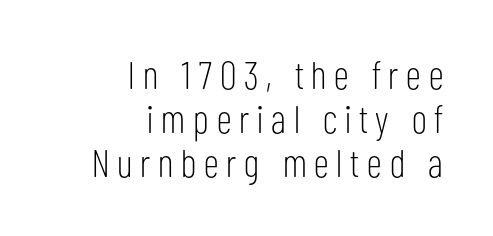
The image shows 39 px light, condensed sans-serif type, upright; set right-aligned, tight line spacing (1.13x), unusually wide letter spacing (+0.2 em), not underlined; low stroke contrast and a medium x-height.
